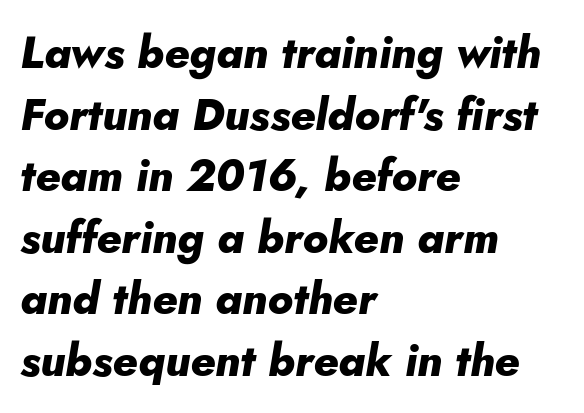
Q: Is the text bold? A: Yes.
Q: Is the text italic (slanted)? A: Yes, it leans right by about 10 degrees.
Q: Is the text underlined? A: No.
Q: How is the paragraph aligned? A: Left-aligned.
Q: Is the spacing between letters normal or unusually wide? A: Normal.
Q: Is the spacing between lines tight, normal or loose? A: Normal.
Q: Width (condensed, normal, or wide)? A: Normal.
Q: Stroke contrast? A: Low.
Q: x-height? A: Small.
Q: Monospaced? A: No.
